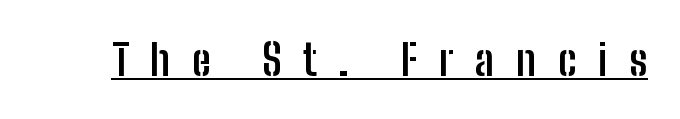
{"serif": "no", "italic": "no", "bold": "yes", "weight": "semibold", "width": "condensed", "stroke_contrast": "low", "x_height": "medium", "monospaced": "no", "underline": "yes", "letter_spacing": "wide", "letter_spacing_em": 0.5, "glyph_px": 43}
